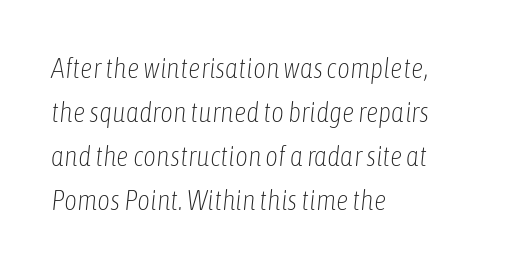
Is there much room between lines? A standard amount, neither cramped nor airy. Teacher's note: observe the even left margin — that is flush-left alignment. The string is rendered with underlining switched off. The face looks like a standard text weight, possibly lighter. Notice how the stems are inclined rather than vertical — that's the hallmark of italics. Proportional: the letters do not fall into vertical columns.
